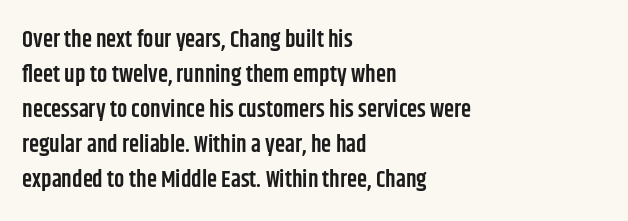
Q: Is the text bold? A: Semi-bold.
Q: Is the text italic (slanted)? A: No, it is upright.
Q: Is the text underlined? A: No.
Q: How is the paragraph aligned? A: Left-aligned.
Q: Is the spacing between letters normal or unusually wide? A: Normal.
Q: Is the spacing between lines tight, normal or loose? A: Normal.
